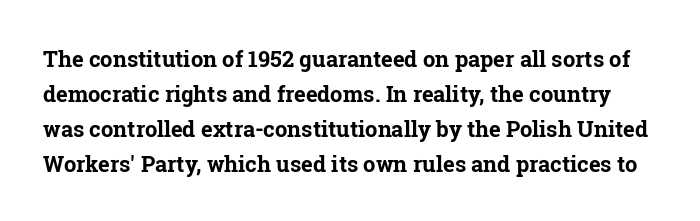
The image shows 22 px bold type, upright; set normal line spacing (1.59x), normal letter spacing, not underlined.
